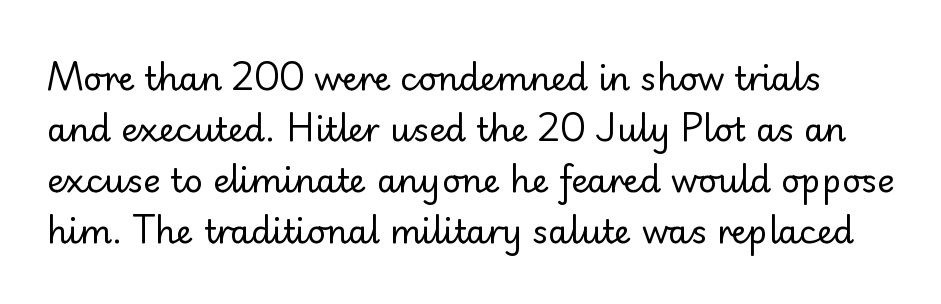
{"serif": "no", "italic": "no", "bold": "no", "weight": "regular", "width": "normal", "stroke_contrast": "low", "x_height": "small", "monospaced": "no", "underline": "no", "line_spacing": "normal", "line_spacing_ratio": 1.55, "letter_spacing": "normal", "letter_spacing_em": 0.0, "glyph_px": 33}
